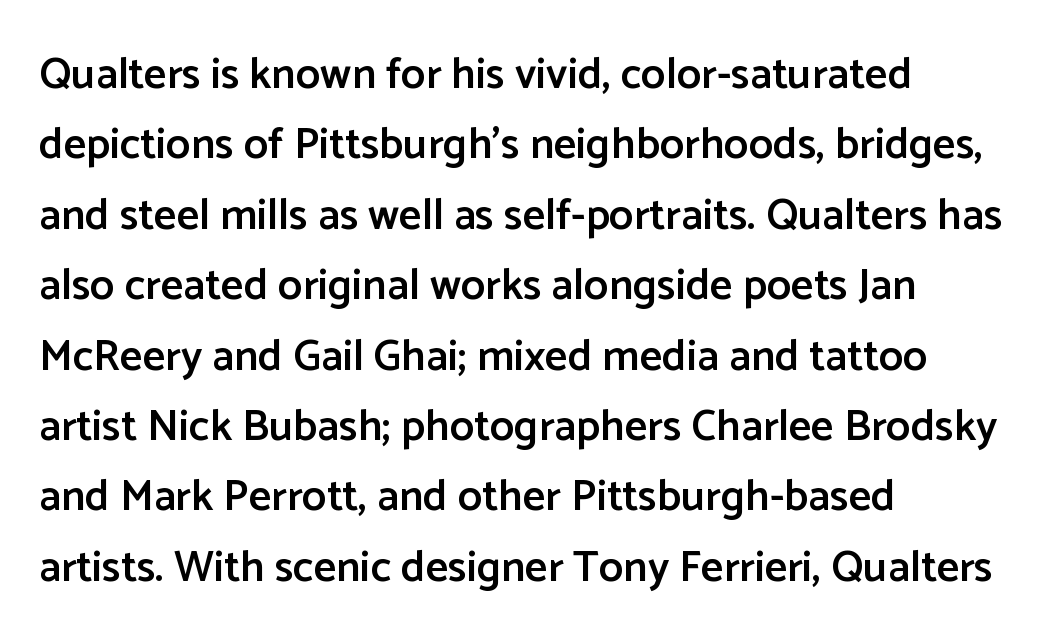
What's the leading like? Ordinary, nothing unusual. Spacing between characters is what you'd get straight out of the box. Note the varied advance widths — an 'i' is clearly narrower than an 'm'. This sample uses an upright cut, with every glyph sitting square on the baseline. Decoration check: the copy has no underline.
